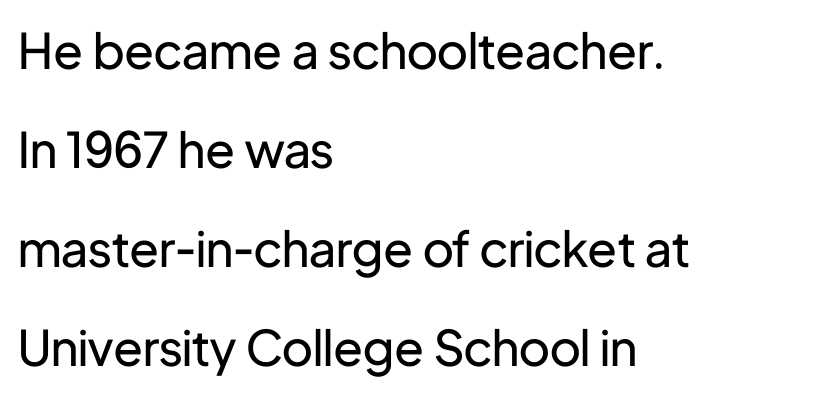
{"serif": "no", "italic": "no", "bold": "no", "weight": "regular", "width": "normal", "stroke_contrast": "low", "x_height": "medium", "monospaced": "no", "underline": "no", "align": "left", "line_spacing": "loose", "line_spacing_ratio": 2.02, "letter_spacing": "normal", "letter_spacing_em": 0.0, "glyph_px": 49}
